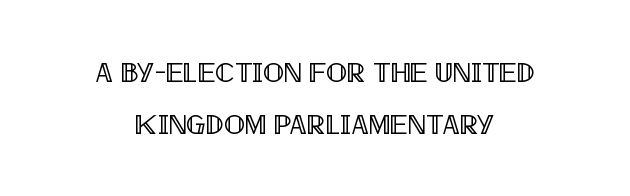
Q: Is the text italic (slanted)? A: No, it is upright.
Q: Is the text underlined? A: No.
Q: How is the paragraph aligned? A: Centered.
Q: Is the spacing between letters normal or unusually wide? A: Normal.
Q: Width (condensed, normal, or wide)? A: Condensed.
Q: x-height? A: Large.
Q: Monospaced? A: No.
